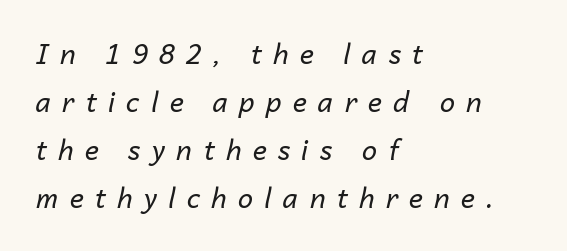
The passage shown has open, widely tracked lettering throughout. Plain, unruled lines of type. The face looks like a standard text weight, possibly lighter. The ragged edge is on the right, which tells us the setting is flush left. Rendered with sloped, italic letterforms.
